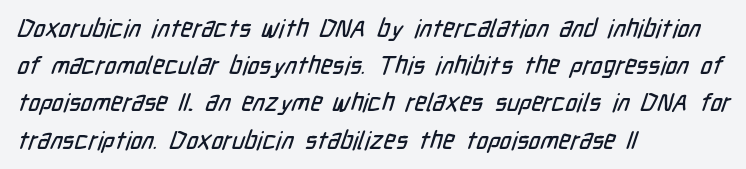
The image shows 25 px text type; set left-aligned, normal line spacing (1.49x), normal letter spacing, not underlined.
